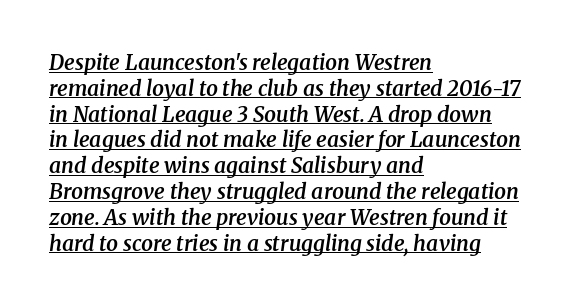
Q: Is the text bold? A: Semi-bold.
Q: Is the text italic (slanted)? A: Yes, it leans right by about 8 degrees.
Q: Is the text underlined? A: Yes.
Q: How is the paragraph aligned? A: Left-aligned.
Q: Is the spacing between letters normal or unusually wide? A: Normal.
